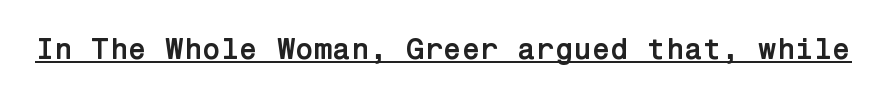
{"serif": "no", "italic": "no", "bold": "yes", "weight": "semibold", "width": "normal", "stroke_contrast": "low", "x_height": "medium", "underline": "yes", "letter_spacing": "normal", "letter_spacing_em": 0.0, "glyph_px": 30}
